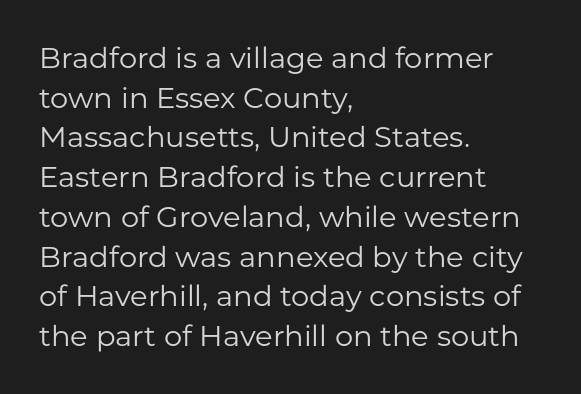
Q: Is the text bold? A: No.
Q: Is the text italic (slanted)? A: No, it is upright.
Q: Is the typeface a serif or a sans-serif typeface? A: Sans-serif.
Q: Is the text underlined? A: No.
Q: How is the paragraph aligned? A: Left-aligned.
Q: Is the spacing between letters normal or unusually wide? A: Normal.
Q: Is the spacing between lines tight, normal or loose? A: Normal.
Q: Width (condensed, normal, or wide)? A: Normal.
Q: Stroke contrast? A: Low.
Q: x-height? A: Medium.
Q: Monospaced? A: No.
